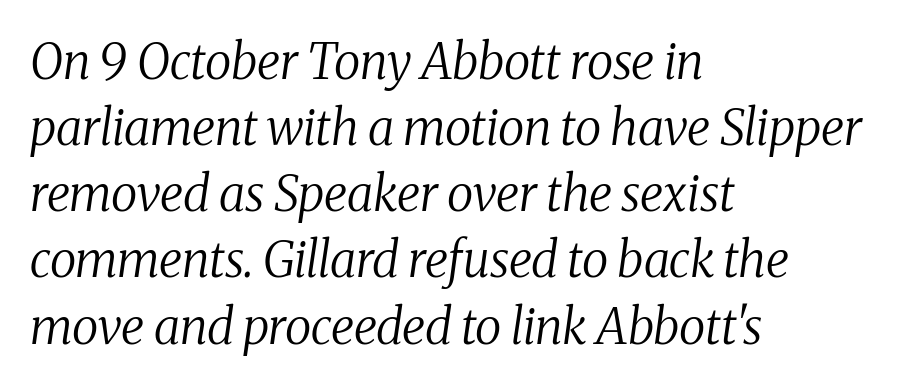
Q: Is the text bold? A: No.
Q: Is the text italic (slanted)? A: Yes, it leans right by about 8 degrees.
Q: Is the typeface a serif or a sans-serif typeface? A: Serif.
Q: Is the text underlined? A: No.
Q: How is the paragraph aligned? A: Left-aligned.
Q: Is the spacing between letters normal or unusually wide? A: Normal.
Q: Is the spacing between lines tight, normal or loose? A: Normal.
Q: Width (condensed, normal, or wide)? A: Normal.
Q: Stroke contrast? A: Medium.
Q: x-height? A: Medium.
Q: Monospaced? A: No.
